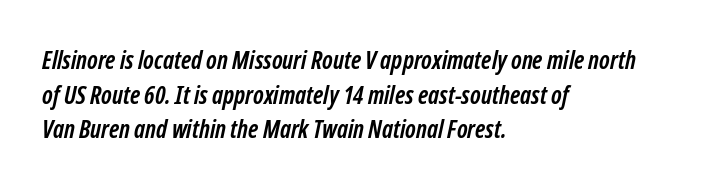
{"bold": "yes", "underline": "no", "align": "left", "line_spacing": "normal", "line_spacing_ratio": 1.39, "letter_spacing": "normal", "letter_spacing_em": 0.0, "glyph_px": 25}
